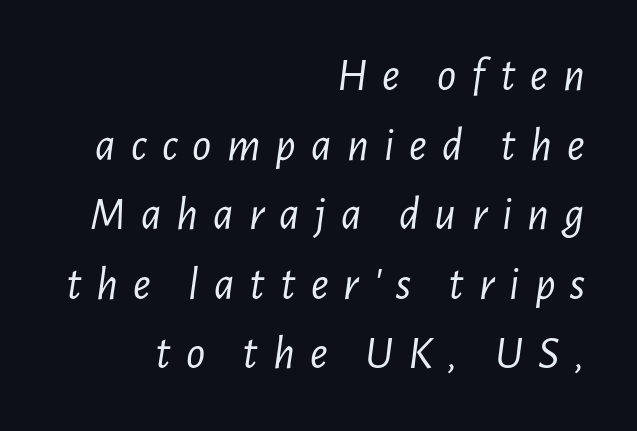
Tracking value appears strongly positive — letters spread wide. A typesetter would mark this as italic. Weight class: somewhere from thin through regular. Compared with a flush-left layout, this one pins lines to the opposite, right side. The passage shown is typed in a proportional face where columns would drift. Unmarked baselines from the first word to the last.
